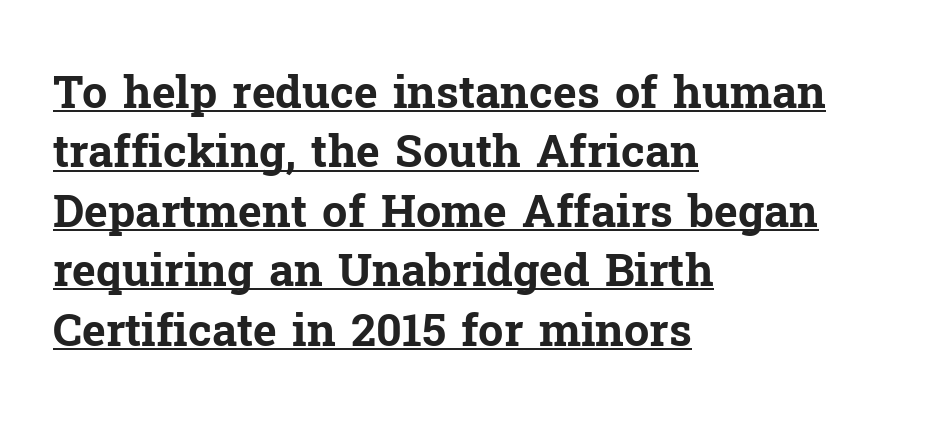
The image shows 45 px bold serif type, upright; set left-aligned, normal line spacing (1.32x), normal letter spacing, underlined; low stroke contrast and a medium x-height.
